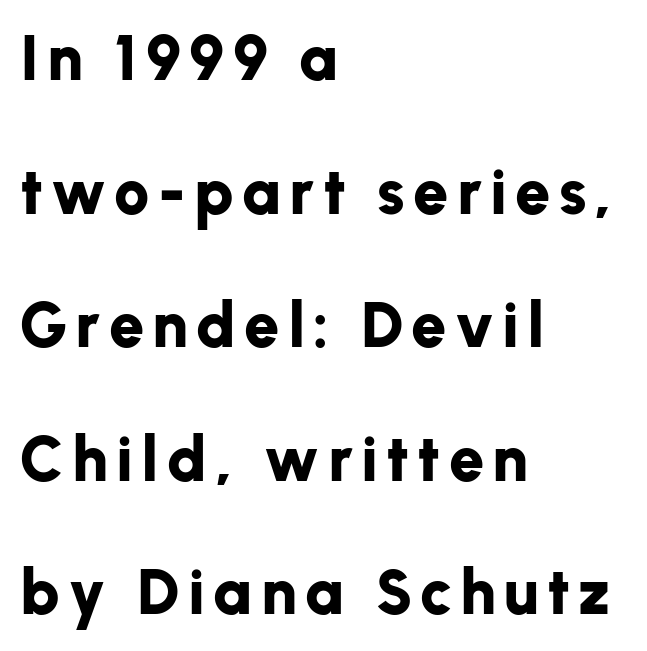
Does the leading feel generous? Absolutely, it's lavish. Honestly, there is no underline to notice here at all. When letters stand straight like this, we call the style roman or upright. Nope, no serifs anywhere on these letters. Proportional: the letters do not fall into vertical columns. These lines carry a lot of weight — the face is fully bold.
